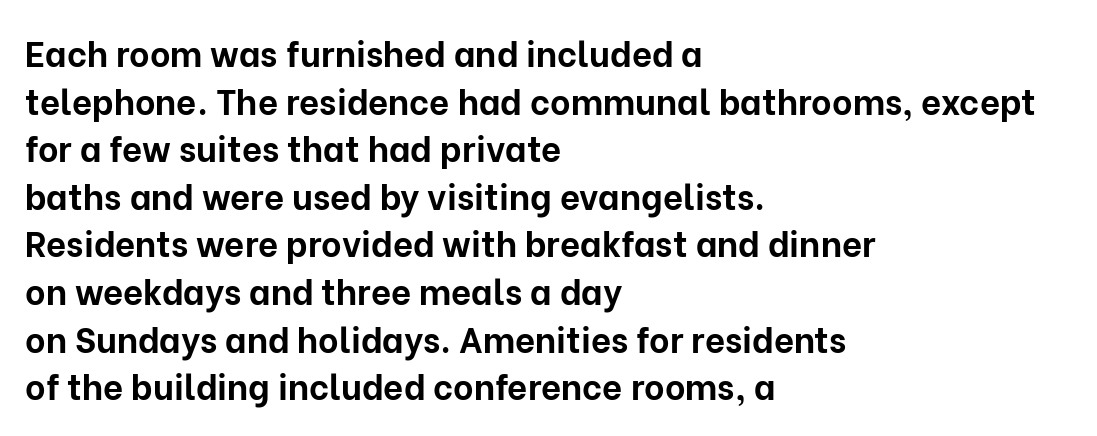
Q: Is the text bold? A: Yes.
Q: Is the text italic (slanted)? A: No, it is upright.
Q: Is the typeface a serif or a sans-serif typeface? A: Sans-serif.
Q: Is the text underlined? A: No.
Q: How is the paragraph aligned? A: Left-aligned.
Q: Is the spacing between letters normal or unusually wide? A: Normal.
Q: Is the spacing between lines tight, normal or loose? A: Normal.
Q: Width (condensed, normal, or wide)? A: Normal.
Q: Stroke contrast? A: Low.
Q: x-height? A: Medium.
Q: Monospaced? A: No.
